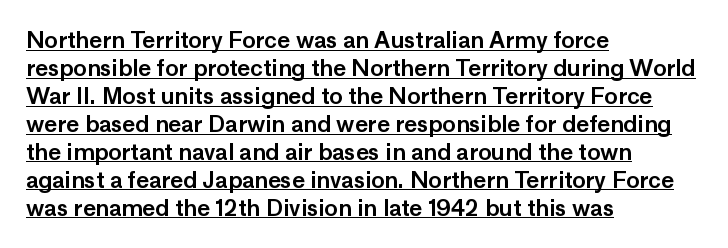
The gaps between neighbouring characters are ordinary and unremarkable. One-word summary of the alignment: left. How would I describe the line gaps? Plain and ordinary. Emphasis is given by a line drawn under the lettering. Every stem runs plumb, perpendicular to the baseline.
